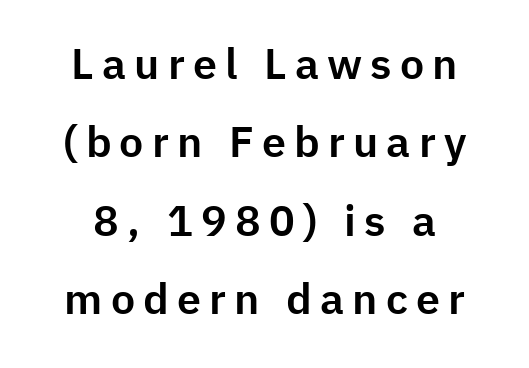
{"serif": "no", "italic": "no", "width": "normal", "stroke_contrast": "low", "x_height": "medium", "monospaced": "no", "underline": "no", "align": "center", "line_spacing_ratio": 1.82, "glyph_px": 43}
